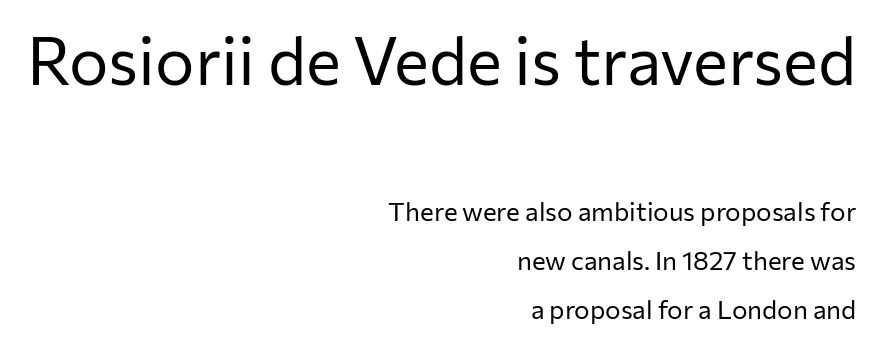
{"serif": "no", "italic": "no", "bold": "no", "weight": "regular", "width": "normal", "stroke_contrast": "low", "x_height": "medium", "monospaced": "no", "underline": "no", "align": "right", "line_spacing_ratio": 1.88, "letter_spacing": "normal", "letter_spacing_em": 0.0, "larger_block": "first", "size_ratio": 2.54, "glyph_px": 66}
